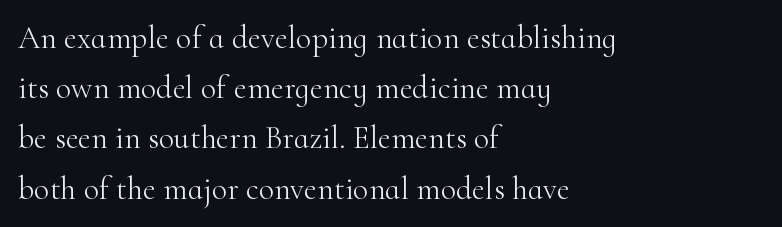
Q: Is the text bold? A: No.
Q: Is the text italic (slanted)? A: No, it is upright.
Q: Is the typeface a serif or a sans-serif typeface? A: Serif.
Q: Is the text underlined? A: No.
Q: How is the paragraph aligned? A: Left-aligned.
Q: Is the spacing between letters normal or unusually wide? A: Normal.
Q: Is the spacing between lines tight, normal or loose? A: Normal.
Q: Width (condensed, normal, or wide)? A: Normal.
Q: Stroke contrast? A: High.
Q: x-height? A: Small.
Q: Monospaced? A: No.
